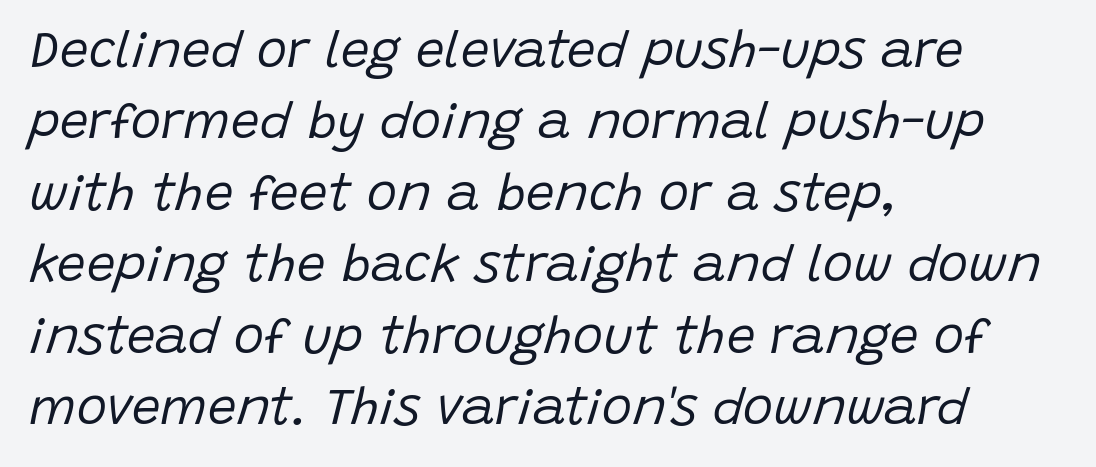
{"italic": "yes", "lean": "right", "slant_degrees": 15, "bold": "no", "weight": "regular", "width": "normal", "stroke_contrast": "low", "x_height": "large", "monospaced": "no", "underline": "no", "align": "left", "line_spacing": "normal", "line_spacing_ratio": 1.4, "letter_spacing": "normal", "letter_spacing_em": 0.0, "glyph_px": 51}
